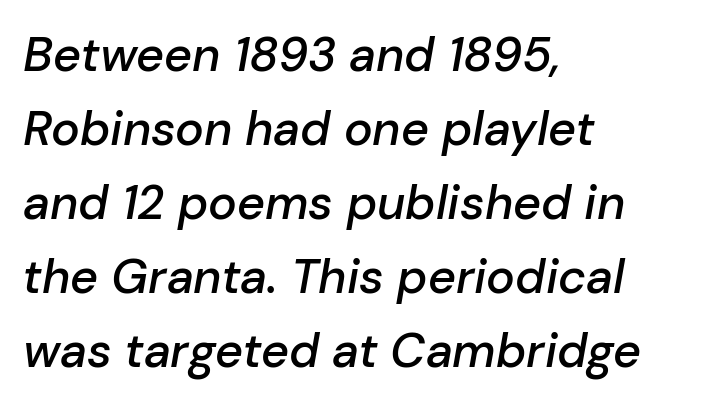
The image shows 48 px semibold type, italic (leaning right); set left-aligned, normal line spacing (1.54x), normal letter spacing, not underlined; low stroke contrast and a medium x-height.
